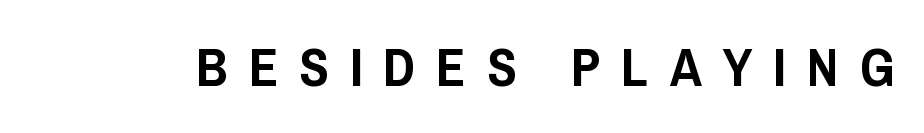
The image shows 54 px condensed sans-serif type, upright; set unusually wide letter spacing (+0.39 em), not underlined; low stroke contrast and a large x-height.
